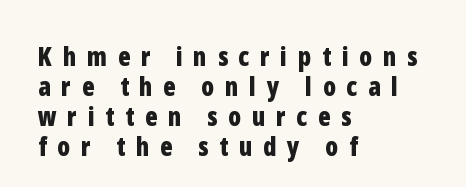
No italicization has been applied; the sample stays upright. Does the copy run flush right? No — it runs flush left. The typesetting leans heavy: a genuine bold. A clean baseline with only descenders dipping below it. You could only call the tracking loose — the letters float apart. This block would grow much taller if given ordinary leading; it's compressed now.
